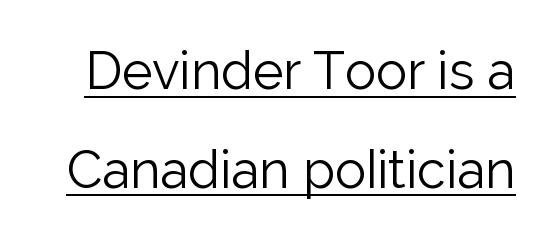
{"serif": "no", "italic": "no", "bold": "no", "weight": "light", "width": "normal", "stroke_contrast": "low", "x_height": "medium", "monospaced": "no", "underline": "yes", "line_spacing": "loose", "line_spacing_ratio": 1.9, "letter_spacing": "normal", "letter_spacing_em": 0.0, "glyph_px": 52}
